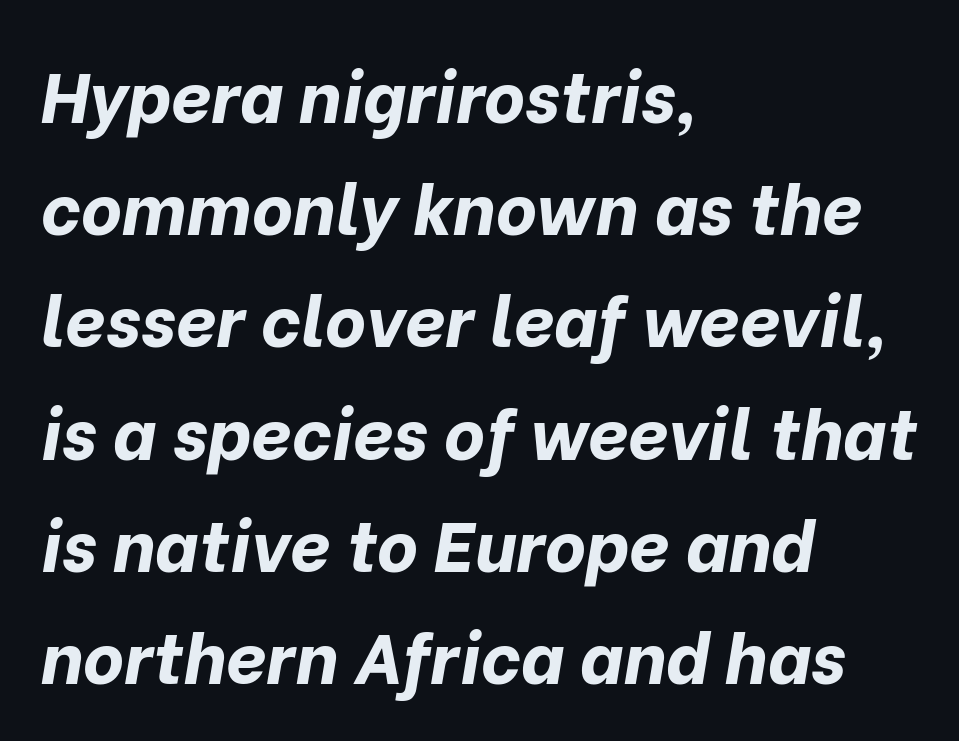
{"italic": "yes", "lean": "right", "slant_degrees": 10, "bold": "yes", "weight": "bold", "width": "normal", "stroke_contrast": "low", "x_height": "medium", "monospaced": "no", "underline": "no", "align": "left", "line_spacing": "normal", "line_spacing_ratio": 1.58, "letter_spacing": "normal", "letter_spacing_em": 0.0, "glyph_px": 71}
